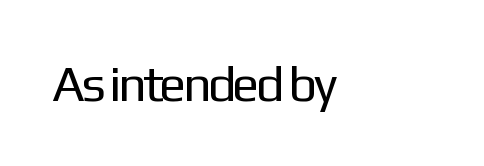
The image shows 50 px regular-weight sans-serif type, upright; set left-aligned, normal letter spacing, not underlined; low stroke contrast and a medium x-height.
